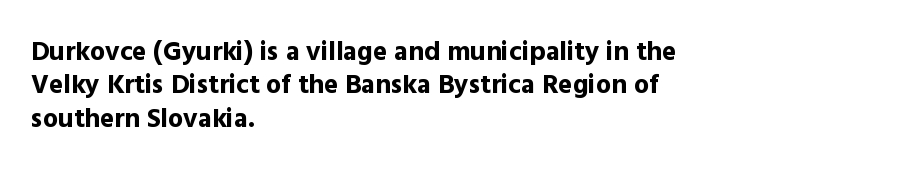
There is no visible air inserted between adjacent glyphs. Compared with a centered layout, this one pins lines to the left instead. The strokes are fattened all the way to bold. A typesetter would mark this as roman, not italic. The words here are not underlined.
